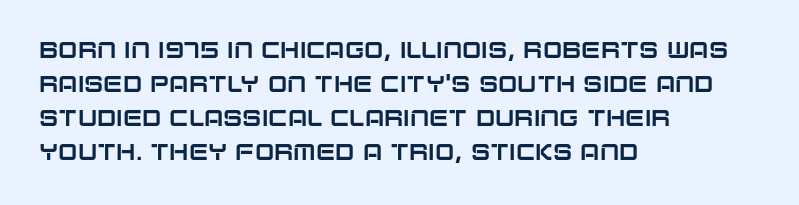
Q: Is the text italic (slanted)? A: No, it is upright.
Q: Is the text underlined? A: No.
Q: How is the paragraph aligned? A: Left-aligned.
Q: Is the spacing between letters normal or unusually wide? A: Normal.
Q: Is the spacing between lines tight, normal or loose? A: Normal.
